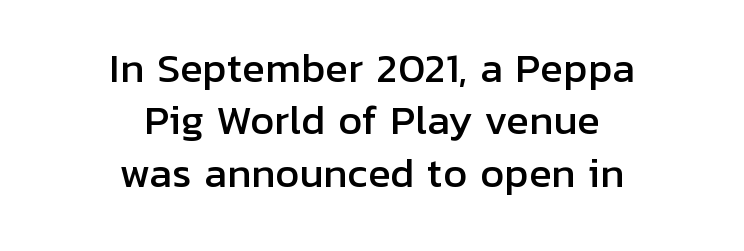
The image shows 38 px sans-serif type, upright; set centered, normal line spacing (1.38x), normal letter spacing, not underlined; low stroke contrast and a medium x-height.
